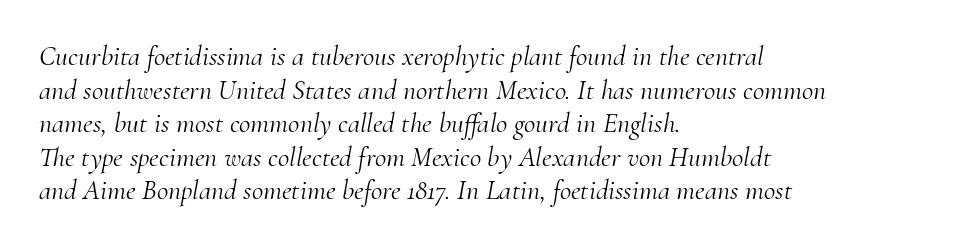
The image shows 28 px light serif type, italic (leaning right); set left-aligned, line spacing 1.2x, normal letter spacing, not underlined; medium stroke contrast and a small x-height.
